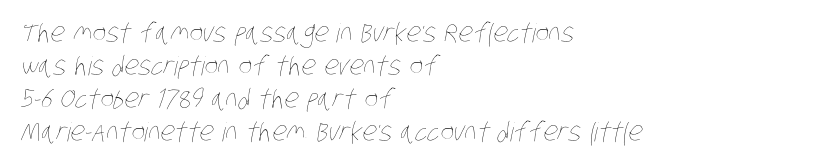
{"bold": "no", "underline": "no", "align": "left", "line_spacing": "normal", "line_spacing_ratio": 1.27, "letter_spacing": "normal", "letter_spacing_em": 0.0, "glyph_px": 26}
